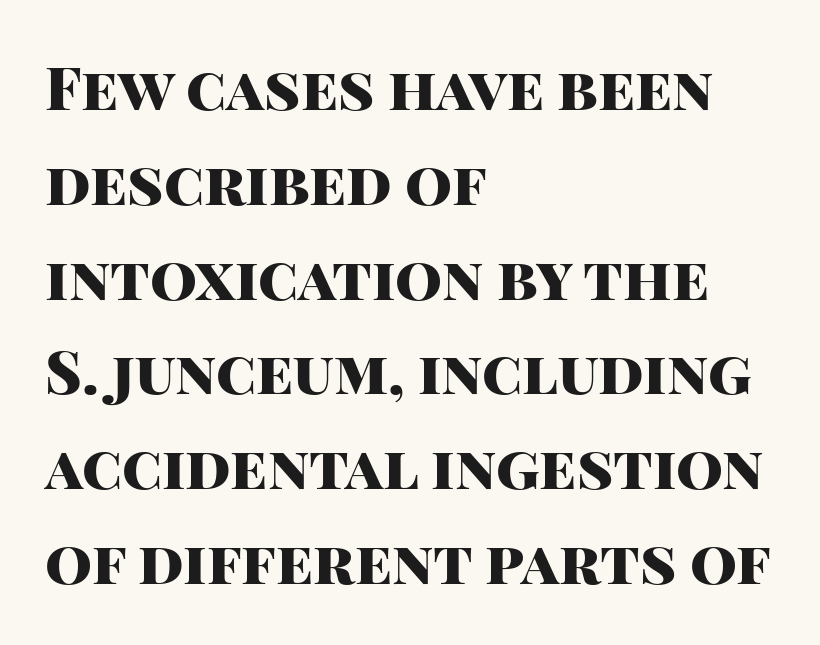
{"serif": "no", "italic": "no", "bold": "yes", "weight": "heavy", "width": "normal", "stroke_contrast": "high", "x_height": "large", "monospaced": "no", "underline": "no", "align": "left", "line_spacing": "normal", "line_spacing_ratio": 1.58, "letter_spacing": "normal", "letter_spacing_em": 0.0, "glyph_px": 60}
